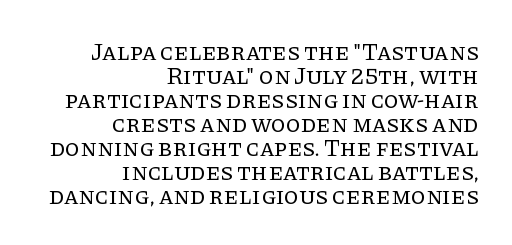
{"italic": "no", "bold": "no", "underline": "no", "align": "right", "line_spacing": "tight", "line_spacing_ratio": 1.0, "letter_spacing": "normal", "letter_spacing_em": 0.0, "glyph_px": 24}
